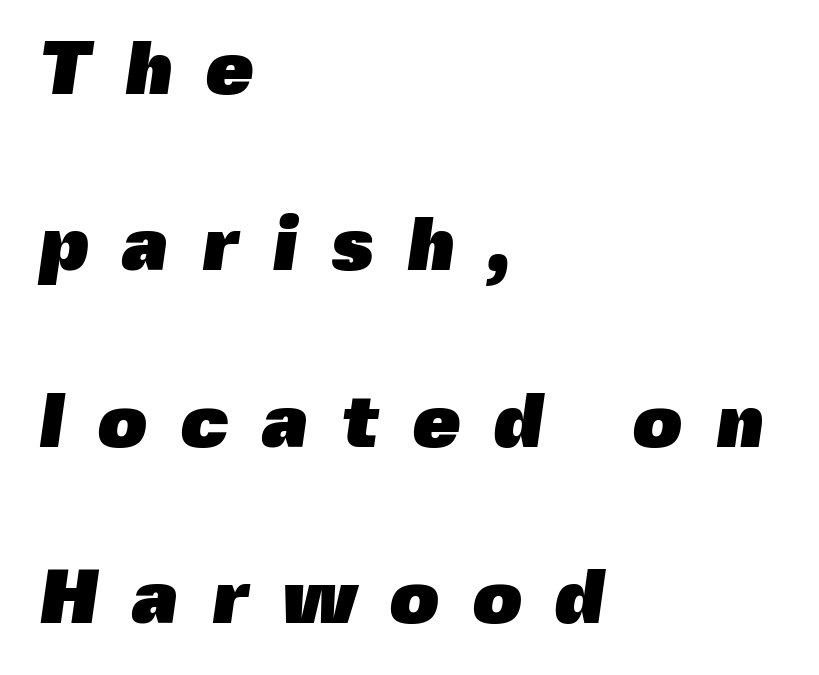
Q: Is the text bold? A: Yes.
Q: Is the typeface a serif or a sans-serif typeface? A: Sans-serif.
Q: Is the text underlined? A: No.
Q: How is the paragraph aligned? A: Left-aligned.
Q: Is the spacing between letters normal or unusually wide? A: Unusually wide.
Q: Is the spacing between lines tight, normal or loose? A: Loose.
Q: Width (condensed, normal, or wide)? A: Normal.
Q: x-height? A: Medium.
Q: Monospaced? A: No.
